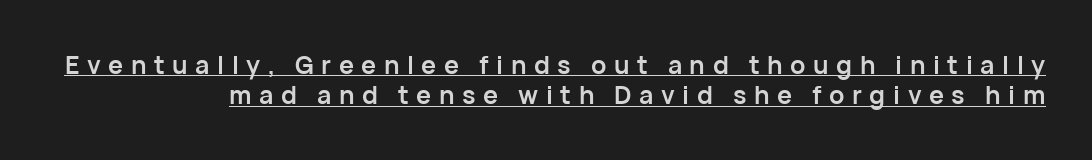
{"italic": "no", "bold": "yes", "underline": "yes", "align": "right", "line_spacing_ratio": 1.22, "letter_spacing": "wide", "letter_spacing_em": 0.3, "glyph_px": 25}
